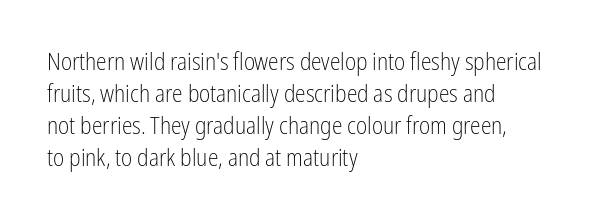
Q: Is the text bold? A: No.
Q: Is the text italic (slanted)? A: No, it is upright.
Q: Is the text underlined? A: No.
Q: How is the paragraph aligned? A: Left-aligned.
Q: Is the spacing between letters normal or unusually wide? A: Normal.
Q: Is the spacing between lines tight, normal or loose? A: Normal.
